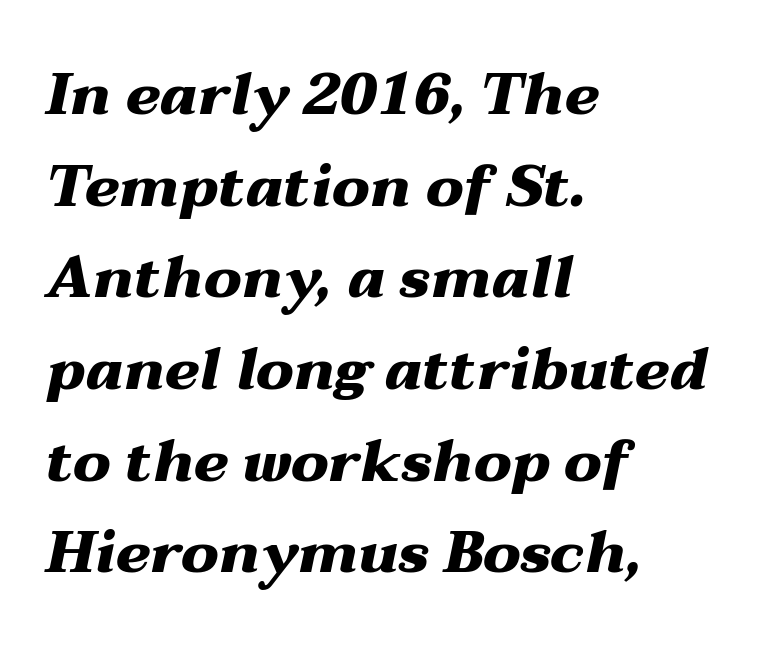
Spacing between characters is what you'd get straight out of the box. Plain, unruled lines of type. Note the varied advance widths — an 'i' is clearly narrower than an 'm'. The glyphs look as if they've been sheared to an angle. All the whitespace from short lines collects on the right.
